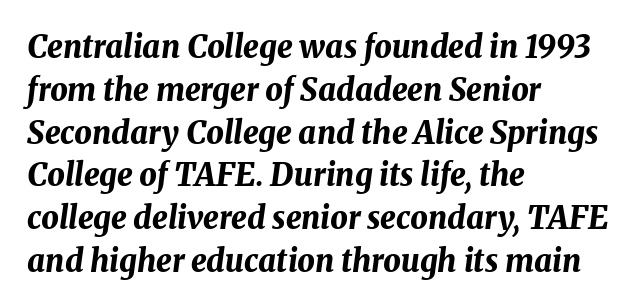
The image shows 31 px bold type, italic (leaning right); set left-aligned, normal line spacing (1.38x), normal letter spacing, not underlined; medium stroke contrast and a medium x-height.
